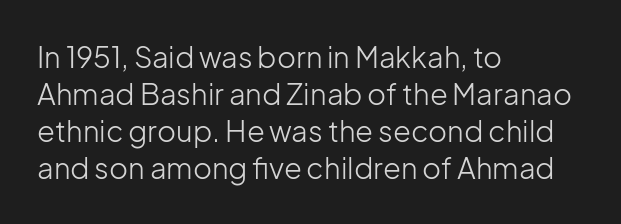
Q: Is the text bold? A: No.
Q: Is the text italic (slanted)? A: No, it is upright.
Q: Is the typeface a serif or a sans-serif typeface? A: Sans-serif.
Q: Is the text underlined? A: No.
Q: How is the paragraph aligned? A: Left-aligned.
Q: Is the spacing between letters normal or unusually wide? A: Normal.
Q: Is the spacing between lines tight, normal or loose? A: Normal.
Q: Width (condensed, normal, or wide)? A: Normal.
Q: Stroke contrast? A: Low.
Q: x-height? A: Medium.
Q: Monospaced? A: No.
